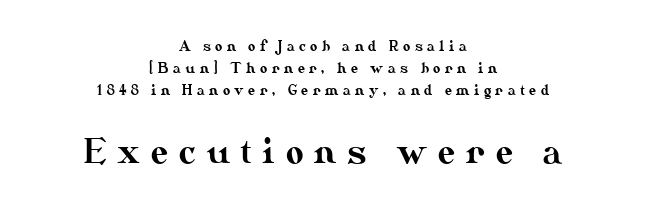
The letters stand straight up with perfectly vertical stems. The passage shown has open, widely tracked lettering throughout. Underline: absent. Typesetter's note — lower block bumped up in size, upper block left smaller.
